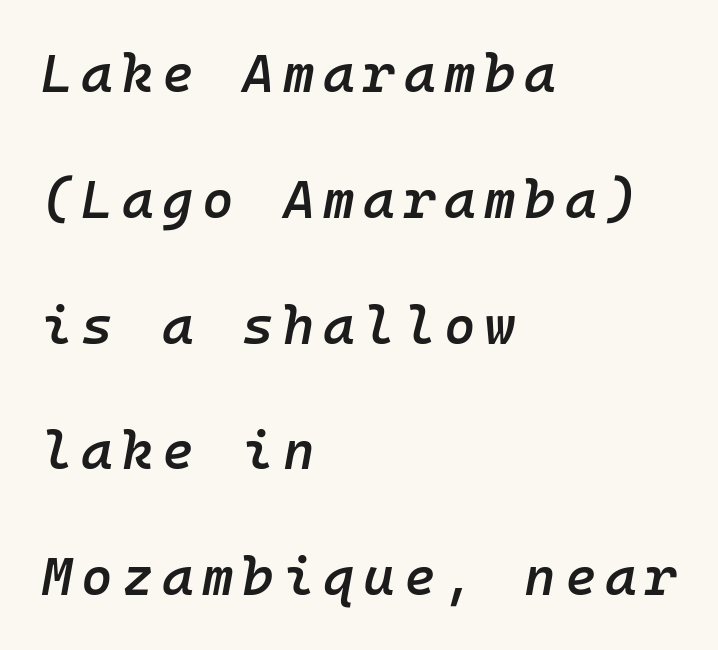
The image shows 54 px semibold type, italic (leaning right), monospaced; set left-aligned, loose line spacing (2.33x), not underlined; low stroke contrast and a medium x-height.
